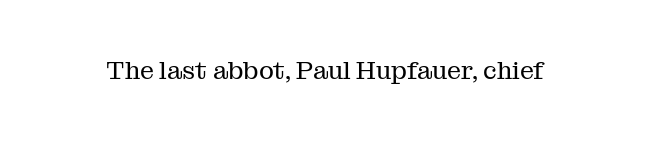
Q: Is the text bold? A: No.
Q: Is the text italic (slanted)? A: No, it is upright.
Q: Is the text underlined? A: No.
Q: Is the spacing between letters normal or unusually wide? A: Normal.
